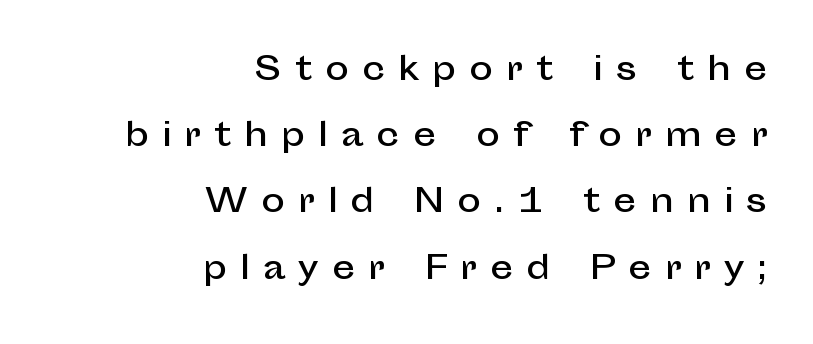
Glyph-to-glyph distance is far greater than everyday printed text. Typeset ragged left — the right edge is the straight one. The words here are not underlined. Think of a printed novel: that variable character pitch is what you see here.
